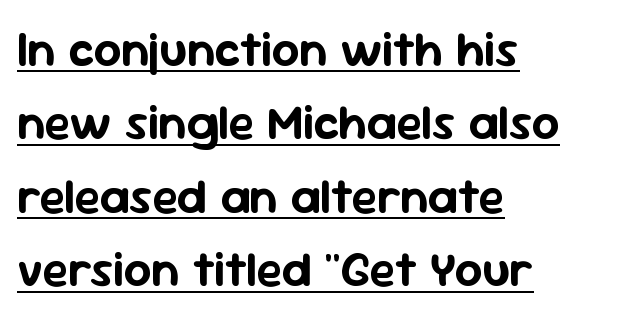
Posture: straight, roman, zero tilt. The horizontal fit of the characters is conventional and even. Notice how descenders clear the ascenders below comfortably — that's standard leading. The ragged edge is on the right, which tells us the setting is flush left.
